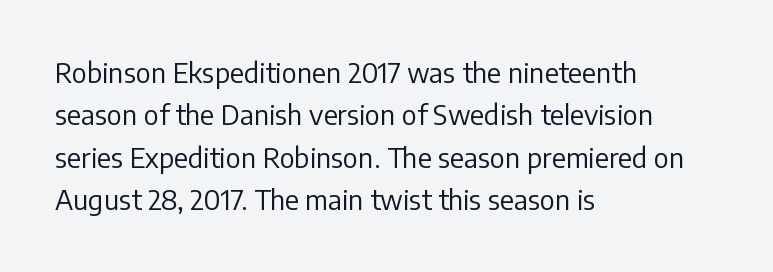
Characters follow at the spacing the type designer built in. Where is the straight margin? On the left. Weight: regular or lighter. Check the space under the baseline: it is left empty. Each new line begins a customary step beneath the previous one.
